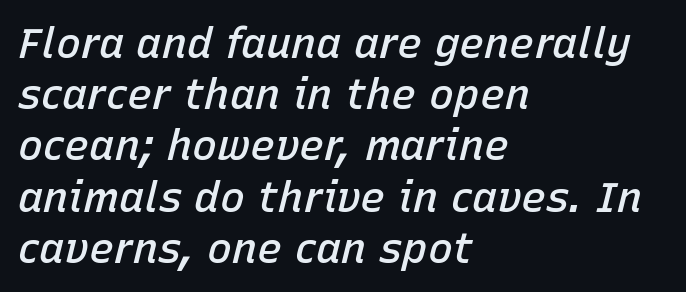
Q: Is the text bold? A: Semi-bold.
Q: Is the text italic (slanted)? A: Yes, it leans right by about 15 degrees.
Q: Is the text underlined? A: No.
Q: How is the paragraph aligned? A: Left-aligned.
Q: Is the spacing between letters normal or unusually wide? A: Normal.
Q: Width (condensed, normal, or wide)? A: Normal.
Q: Stroke contrast? A: Low.
Q: x-height? A: Medium.
Q: Monospaced? A: No.
